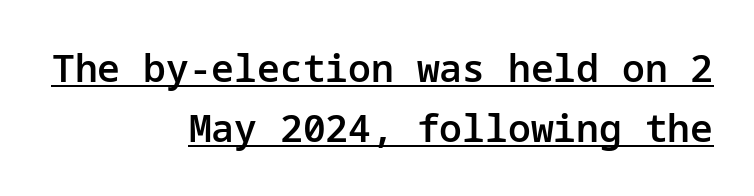
The image shows 38 px semibold sans-serif type, upright; set right-aligned, normal line spacing (1.58x), normal letter spacing, underlined; low stroke contrast and a medium x-height.
